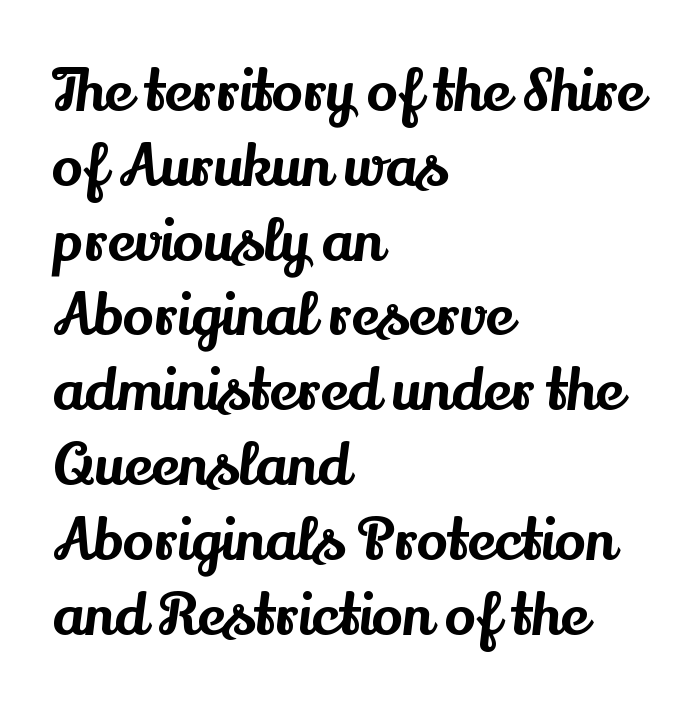
{"serif": "yes", "width": "normal", "stroke_contrast": "medium", "x_height": "small", "monospaced": "no", "underline": "no", "align": "left", "line_spacing": "normal", "line_spacing_ratio": 1.29, "letter_spacing": "normal", "letter_spacing_em": 0.0, "glyph_px": 58}
